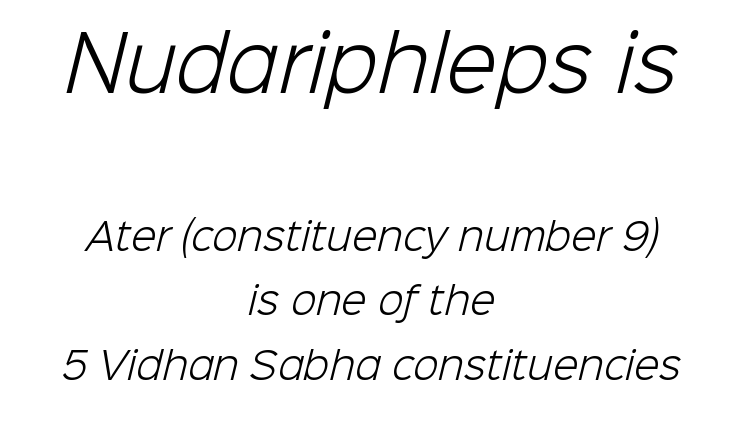
{"serif": "no", "bold": "no", "weight": "light", "width": "normal", "stroke_contrast": "low", "x_height": "medium", "monospaced": "no", "underline": "no", "align": "center", "line_spacing_ratio": 1.74, "letter_spacing": "normal", "letter_spacing_em": 0.0, "larger_block": "first", "size_ratio": 2.0, "glyph_px": 74}
